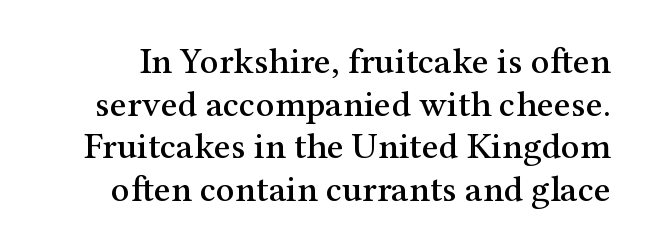
{"serif": "yes", "italic": "no", "width": "normal", "stroke_contrast": "medium", "x_height": "medium", "monospaced": "no", "underline": "no", "line_spacing": "tight", "line_spacing_ratio": 1.15, "letter_spacing": "normal", "letter_spacing_em": 0.0, "glyph_px": 37}
